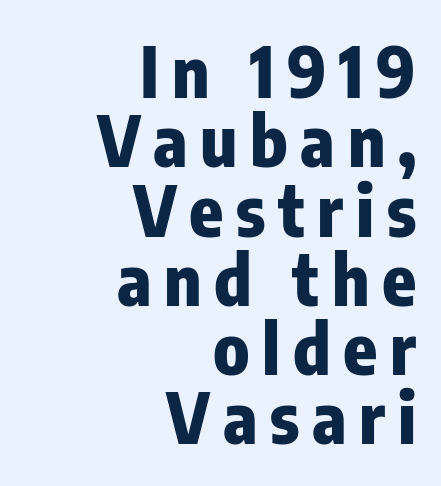
Typographic density is high because the face is bold. The font family rendered here belongs to the sans-serif group. In CSS terms this would be text-align: right. The words here are not underlined.
